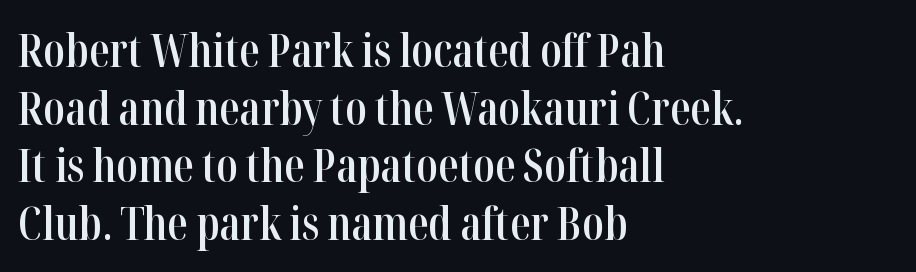
The image shows 45 px semibold, condensed serif type, upright; set left-aligned, normal line spacing (1.28x), normal letter spacing, not underlined; high stroke contrast and a medium x-height.
